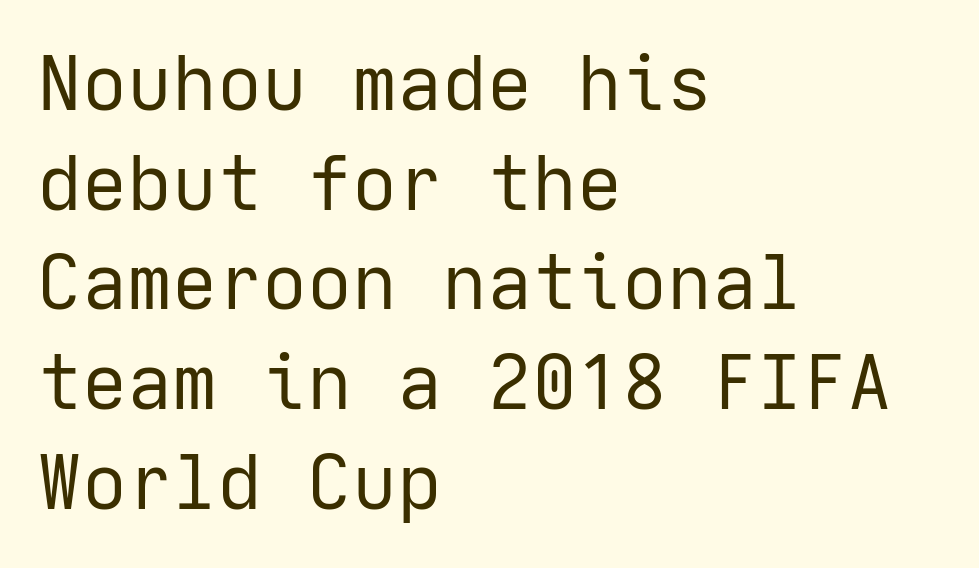
Each stroke keeps to a modest, everyday thickness or less. The tracking reads as untouched default to a designer's eye. Typographically, this falls in the sans-serif category. The setting favours the left margin, as ordinary paragraphs usually do.
